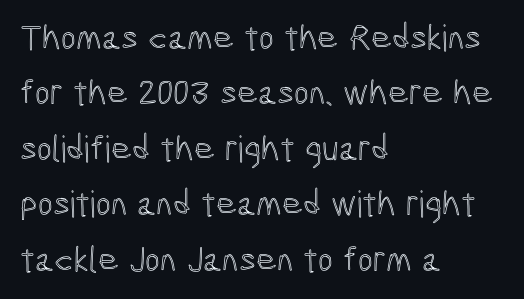
Q: Is the text italic (slanted)? A: No, it is upright.
Q: Is the text underlined? A: No.
Q: How is the paragraph aligned? A: Left-aligned.
Q: Is the spacing between letters normal or unusually wide? A: Normal.
Q: Is the spacing between lines tight, normal or loose? A: Normal.
Q: Width (condensed, normal, or wide)? A: Condensed.
Q: x-height? A: Medium.
Q: Monospaced? A: No.
